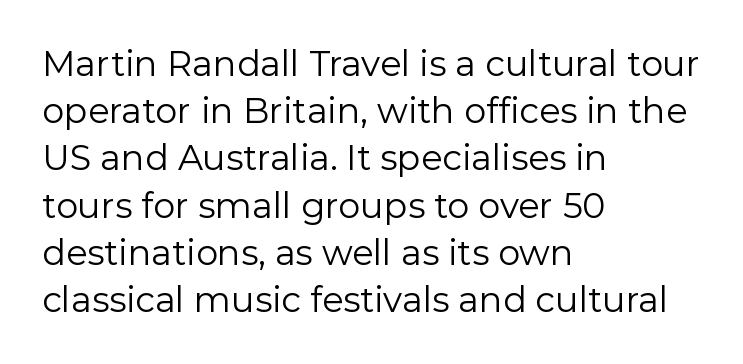
Q: Is the text bold? A: No.
Q: Is the text italic (slanted)? A: No, it is upright.
Q: Is the typeface a serif or a sans-serif typeface? A: Sans-serif.
Q: Is the text underlined? A: No.
Q: How is the paragraph aligned? A: Left-aligned.
Q: Is the spacing between letters normal or unusually wide? A: Normal.
Q: Is the spacing between lines tight, normal or loose? A: Normal.
Q: Width (condensed, normal, or wide)? A: Normal.
Q: Stroke contrast? A: Low.
Q: x-height? A: Medium.
Q: Monospaced? A: No.
